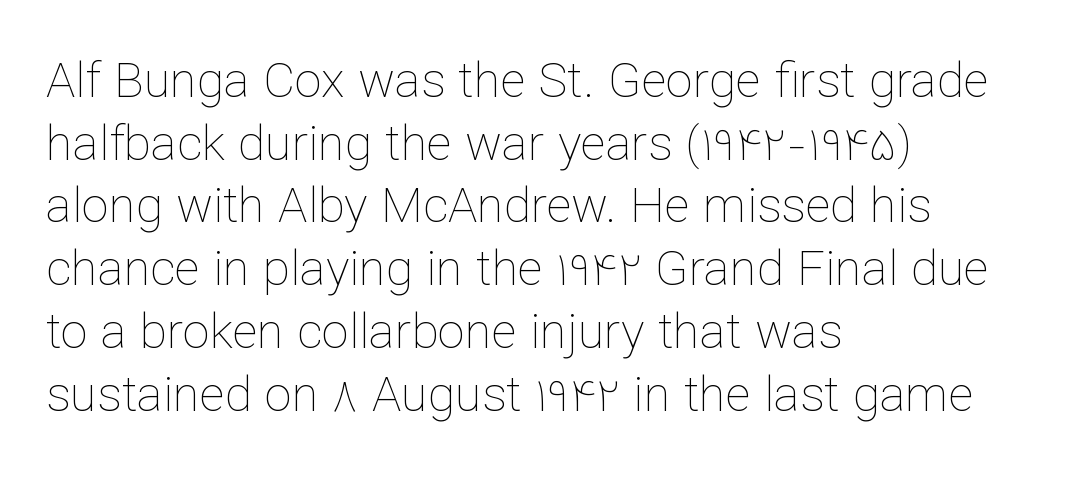
{"italic": "no", "bold": "no", "weight": "thin", "width": "normal", "stroke_contrast": "low", "x_height": "medium", "monospaced": "no", "underline": "no", "align": "left", "line_spacing": "normal", "line_spacing_ratio": 1.28, "letter_spacing": "normal", "letter_spacing_em": 0.0, "glyph_px": 49}
